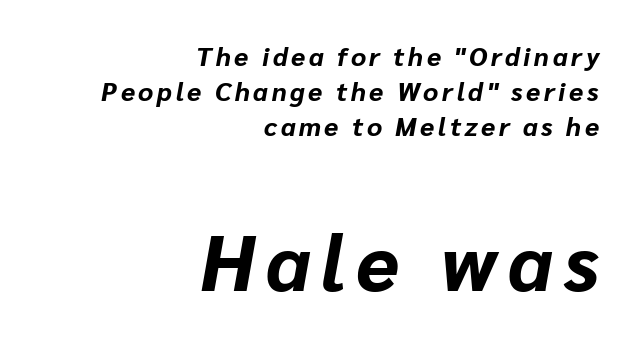
The axis of the letterforms is tilted away from vertical. Decoration check: the copy has no underline. Is the block centered? No — it sits flush against the right margin. Typesetter's note — lower block bumped up in size, upper block left smaller. Regular leading.
